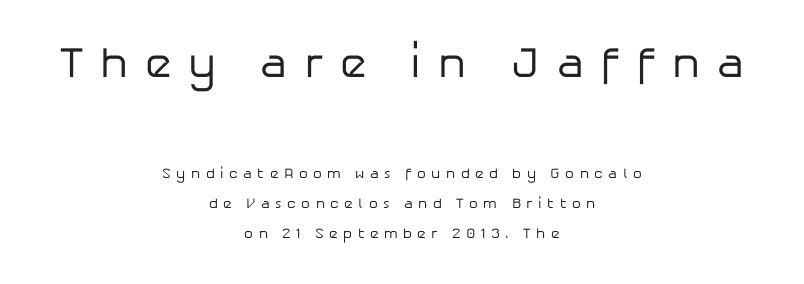
The image shows 43 px regular-weight sans-serif type, upright; set centered, loose line spacing (2.14x), unusually wide letter spacing (+0.39 em), not underlined; the first (top) block is 3.07x larger; low stroke contrast and a medium x-height.
